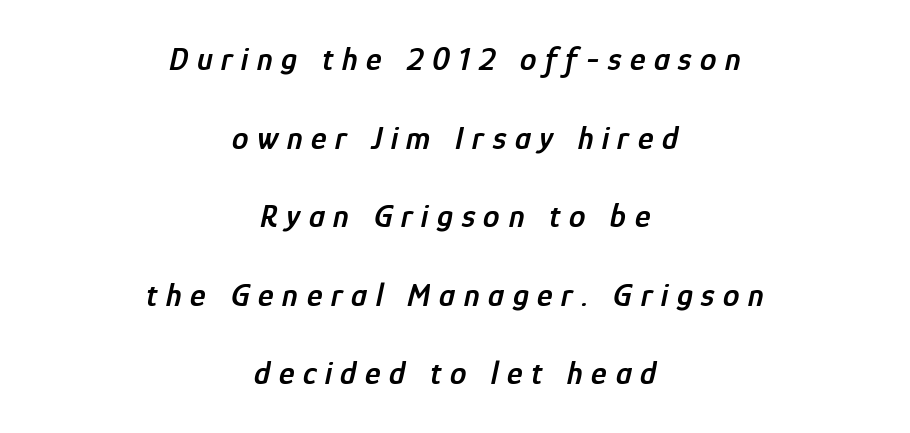
{"italic": "yes", "lean": "right", "slant_degrees": 12, "bold": "semi", "weight": "semibold", "width": "condensed", "stroke_contrast": "low", "x_height": "medium", "monospaced": "no", "underline": "no", "align": "center", "line_spacing": "loose", "line_spacing_ratio": 2.38, "letter_spacing": "wide", "letter_spacing_em": 0.26, "glyph_px": 33}
